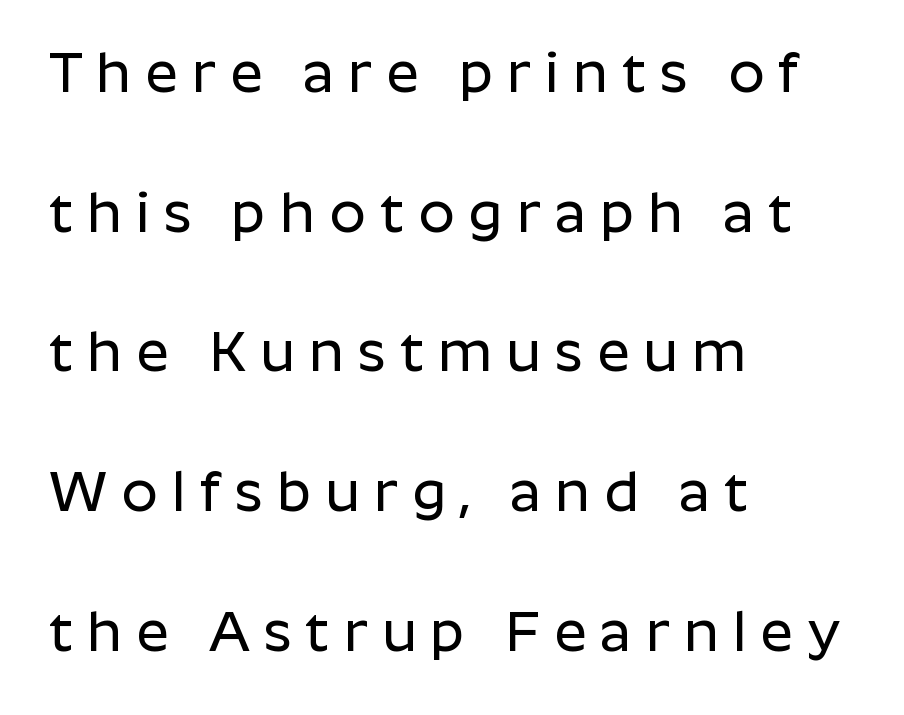
The image shows 57 px sans-serif type, upright; set left-aligned, loose line spacing (2.45x), unusually wide letter spacing (+0.25 em), not underlined; low stroke contrast and a medium x-height.
